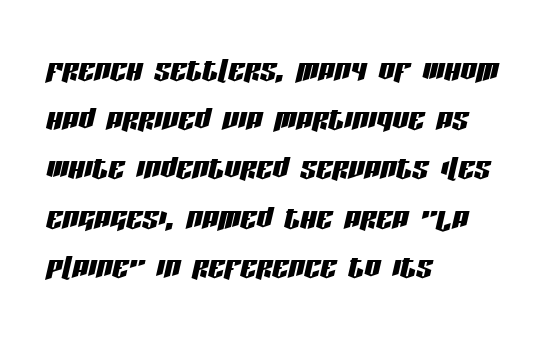
{"italic": "yes", "lean": "right", "slant_degrees": 13, "width": "condensed", "stroke_contrast": "low", "x_height": "large", "monospaced": "no", "underline": "no", "align": "left", "line_spacing_ratio": 1.23, "letter_spacing": "normal", "letter_spacing_em": 0.0, "glyph_px": 40}
